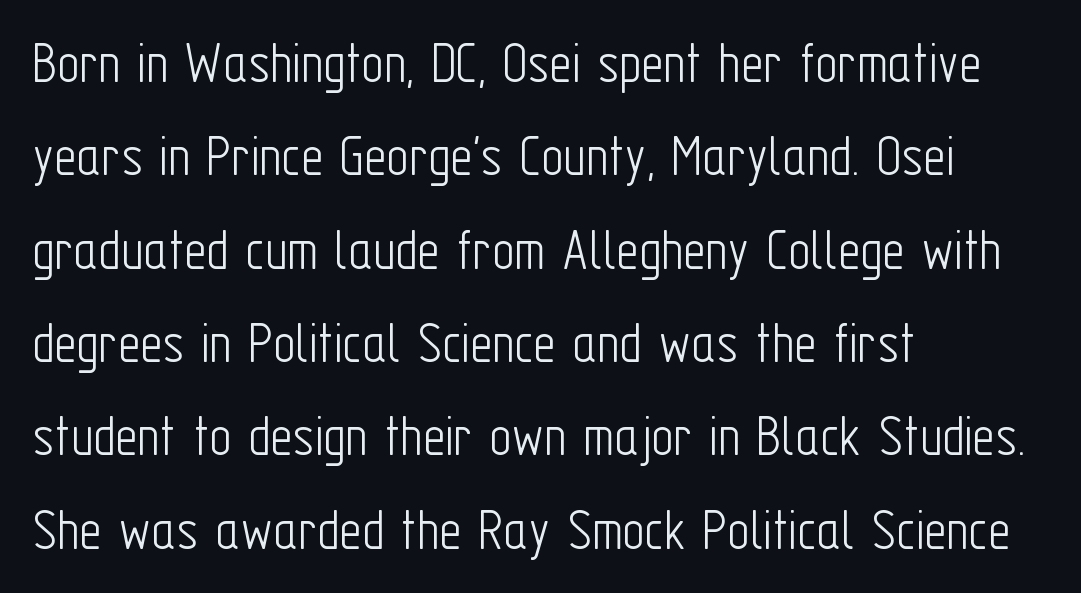
The image shows 61 px light, condensed sans-serif type, upright; set left-aligned, normal line spacing (1.53x), normal letter spacing, not underlined; low stroke contrast and a medium x-height.
